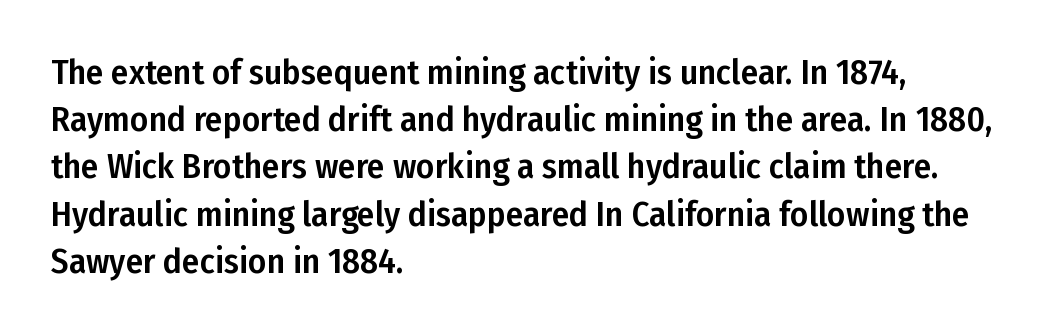
The letterforms sit shoulder to shoulder at normal distance. Line spacing here is normal. Underline: absent. The rendering uses natural spacing where letterforms have individual widths. Ascenders rise straight up at ninety degrees.
